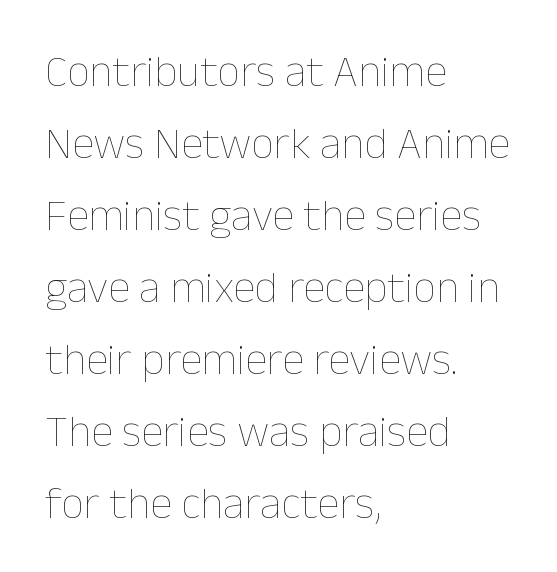
Q: Is the text bold? A: No.
Q: Is the text italic (slanted)? A: No, it is upright.
Q: Is the text underlined? A: No.
Q: How is the paragraph aligned? A: Left-aligned.
Q: Is the spacing between letters normal or unusually wide? A: Normal.
Q: Is the spacing between lines tight, normal or loose? A: Normal.
Q: Width (condensed, normal, or wide)? A: Normal.
Q: Stroke contrast? A: Low.
Q: x-height? A: Medium.
Q: Monospaced? A: No.
